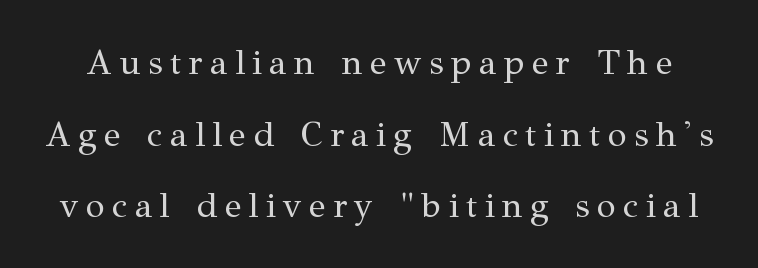
Q: Is the text bold? A: No.
Q: Is the text italic (slanted)? A: No, it is upright.
Q: Is the typeface a serif or a sans-serif typeface? A: Serif.
Q: Is the text underlined? A: No.
Q: Is the spacing between letters normal or unusually wide? A: Unusually wide.
Q: Is the spacing between lines tight, normal or loose? A: Loose.
Q: Width (condensed, normal, or wide)? A: Normal.
Q: Stroke contrast? A: Medium.
Q: x-height? A: Medium.
Q: Monospaced? A: No.
